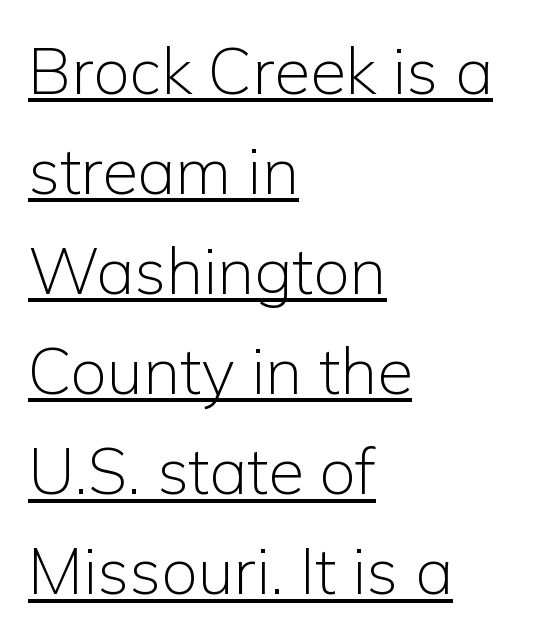
{"serif": "no", "italic": "no", "bold": "no", "weight": "light", "width": "normal", "stroke_contrast": "low", "x_height": "medium", "monospaced": "no", "underline": "yes", "align": "left", "line_spacing": "normal", "line_spacing_ratio": 1.54, "letter_spacing": "normal", "letter_spacing_em": 0.0, "glyph_px": 65}
